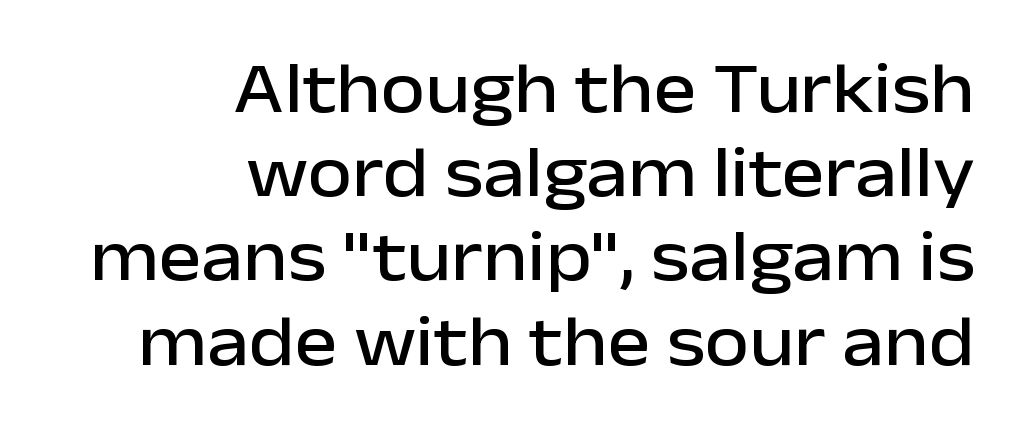
{"serif": "no", "italic": "no", "width": "normal", "stroke_contrast": "low", "x_height": "medium", "monospaced": "no", "underline": "no", "align": "right", "line_spacing_ratio": 1.17, "letter_spacing": "normal", "letter_spacing_em": 0.0, "glyph_px": 72}
